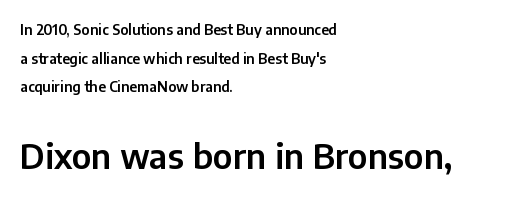
Rows of type keep a wide berth in the vertical direction. Vertical strokes here are truly vertical. Does extra space separate the letters? No, they use regular spacing. Think of a printed novel: that variable character pitch is what you see here. Each row of text sits above clean, open space.
